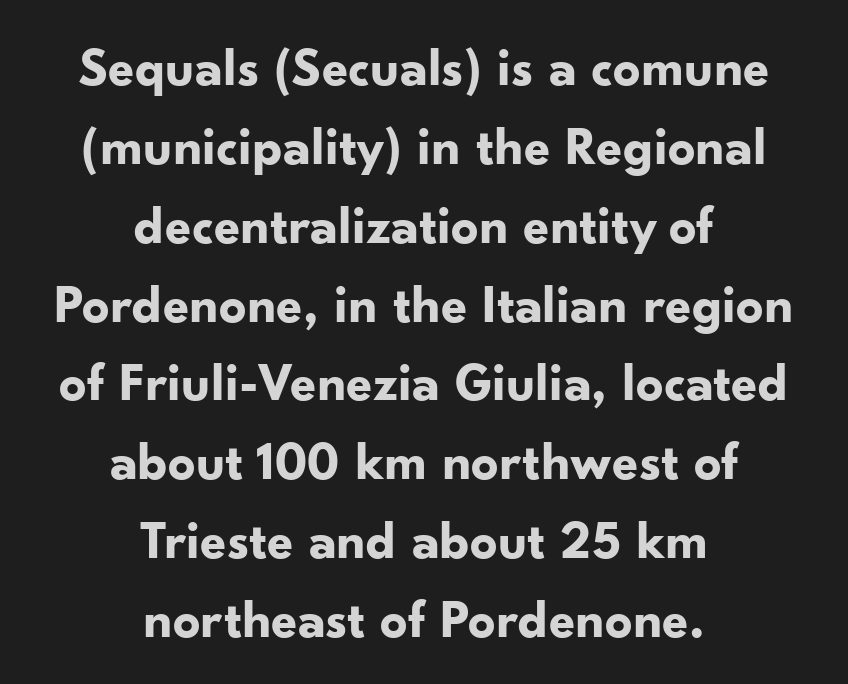
Q: Is the text bold? A: Yes.
Q: Is the text italic (slanted)? A: No, it is upright.
Q: Is the typeface a serif or a sans-serif typeface? A: Sans-serif.
Q: Is the text underlined? A: No.
Q: How is the paragraph aligned? A: Centered.
Q: Is the spacing between letters normal or unusually wide? A: Normal.
Q: Is the spacing between lines tight, normal or loose? A: Normal.
Q: Width (condensed, normal, or wide)? A: Normal.
Q: Stroke contrast? A: Low.
Q: x-height? A: Small.
Q: Monospaced? A: No.
